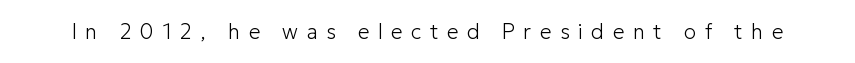
{"italic": "no", "bold": "no", "underline": "no", "letter_spacing": "wide", "letter_spacing_em": 0.4, "glyph_px": 21}
